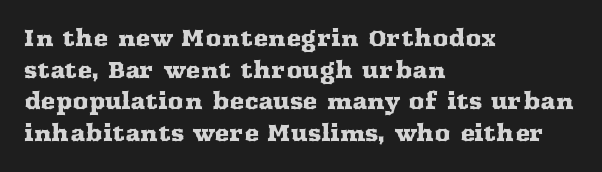
{"italic": "no", "underline": "no", "align": "left", "line_spacing": "normal", "line_spacing_ratio": 1.44, "letter_spacing": "normal", "letter_spacing_em": 0.0, "glyph_px": 22}
